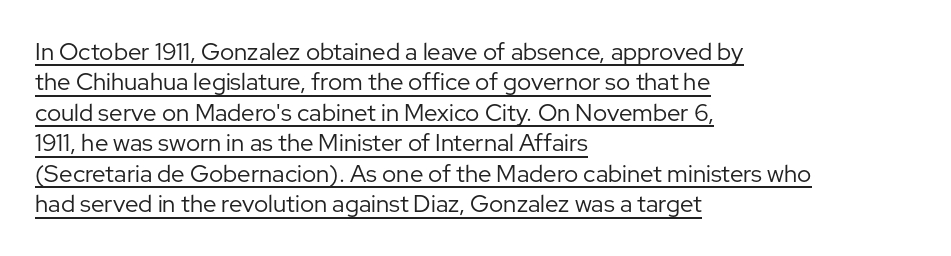
{"italic": "no", "bold": "no", "underline": "yes", "align": "left", "line_spacing": "normal", "line_spacing_ratio": 1.27, "letter_spacing": "normal", "letter_spacing_em": 0.0, "glyph_px": 24}
